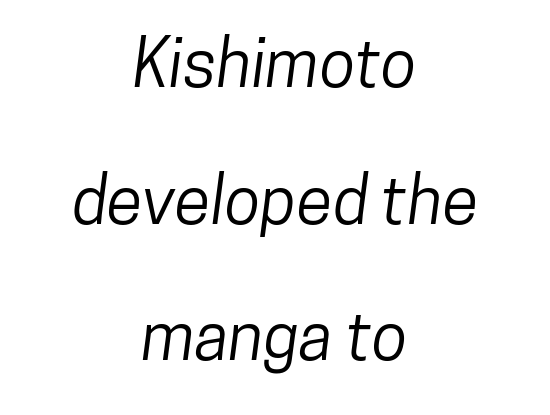
The image shows 66 px condensed sans-serif type; set centered, loose line spacing (2.07x), normal letter spacing, not underlined; low stroke contrast and a medium x-height.
